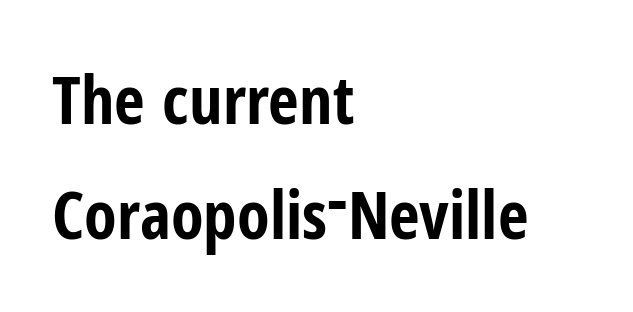
The image shows 67 px bold, condensed sans-serif type, upright; set left-aligned, line spacing 1.72x, normal letter spacing, not underlined; low stroke contrast and a medium x-height.
